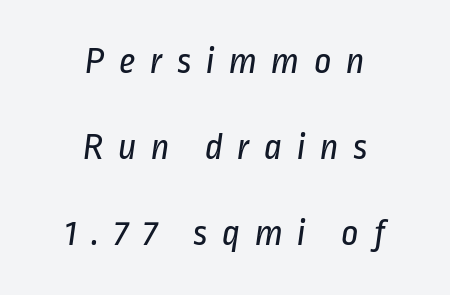
{"serif": "no", "bold": "no", "weight": "regular", "width": "condensed", "stroke_contrast": "low", "x_height": "medium", "monospaced": "no", "underline": "no", "align": "center", "line_spacing": "loose", "line_spacing_ratio": 2.26, "letter_spacing": "wide", "letter_spacing_em": 0.38, "glyph_px": 38}
